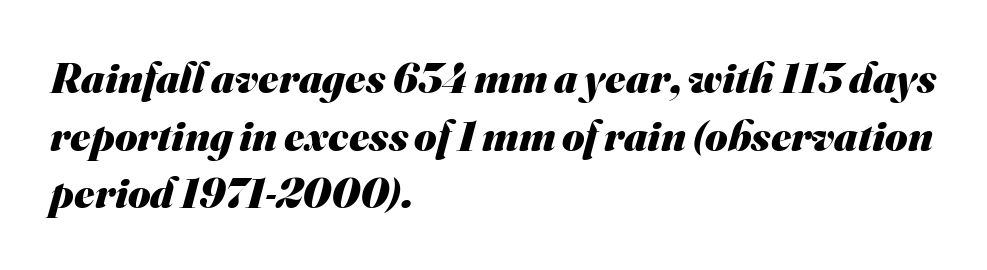
The image shows 43 px heavy sans-serif type; set left-aligned, normal line spacing (1.34x), normal letter spacing, not underlined; medium stroke contrast and a small x-height.
